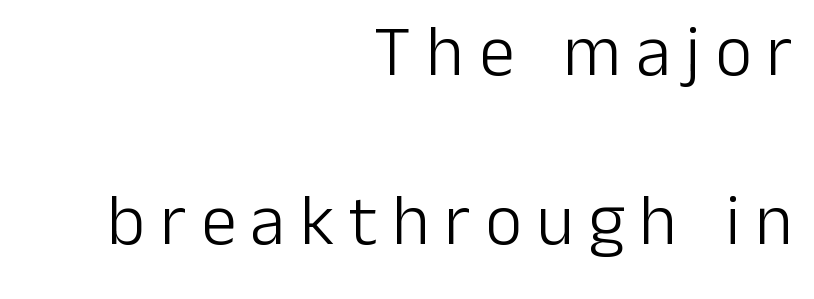
Q: Is the text bold? A: No.
Q: Is the text italic (slanted)? A: No, it is upright.
Q: Is the typeface a serif or a sans-serif typeface? A: Sans-serif.
Q: Is the text underlined? A: No.
Q: How is the paragraph aligned? A: Right-aligned.
Q: Is the spacing between letters normal or unusually wide? A: Unusually wide.
Q: Is the spacing between lines tight, normal or loose? A: Loose.
Q: Width (condensed, normal, or wide)? A: Normal.
Q: Stroke contrast? A: Low.
Q: x-height? A: Medium.
Q: Monospaced? A: No.
